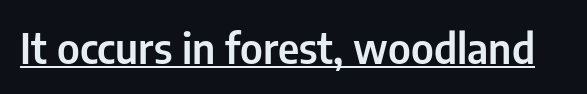
Nope, not italic — everything's standing straight. Decoration check: the copy is underlined. You could not count columns in this text — the font is proportionally spaced. Check where the strokes stop: nothing finishes them off — pure sans.
